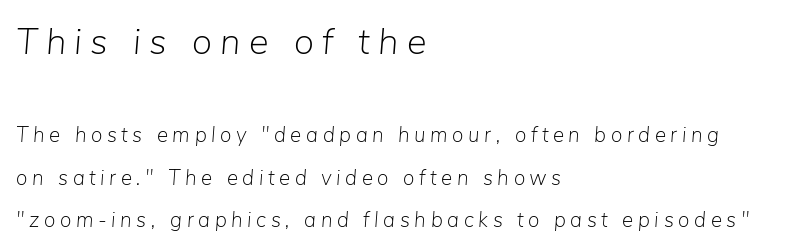
Look at the tracking — it's clearly loosened, letters drifting apart. Think standard paragraph weight, or any step lighter than that. Think of a printed novel: that variable character pitch is what you see here. A typesetter would call this leading open, well beyond the default.
